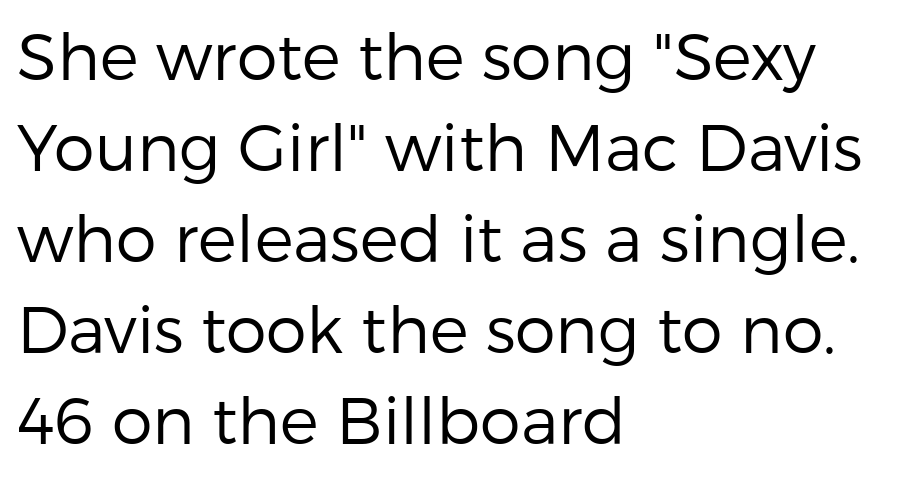
Q: Is the text bold? A: No.
Q: Is the text italic (slanted)? A: No, it is upright.
Q: Is the typeface a serif or a sans-serif typeface? A: Sans-serif.
Q: Is the text underlined? A: No.
Q: How is the paragraph aligned? A: Left-aligned.
Q: Is the spacing between letters normal or unusually wide? A: Normal.
Q: Is the spacing between lines tight, normal or loose? A: Normal.
Q: Width (condensed, normal, or wide)? A: Normal.
Q: Stroke contrast? A: Low.
Q: x-height? A: Medium.
Q: Monospaced? A: No.
